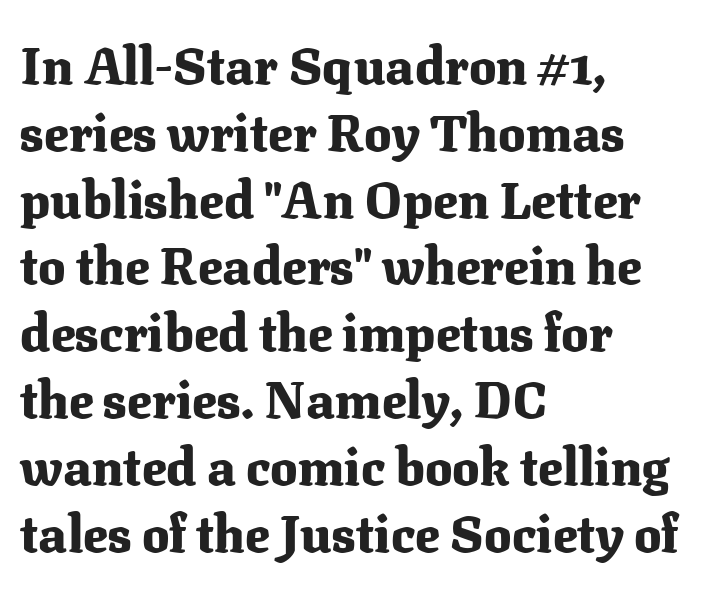
Q: Is the text bold? A: Yes.
Q: Is the text italic (slanted)? A: No, it is upright.
Q: Is the typeface a serif or a sans-serif typeface? A: Serif.
Q: Is the text underlined? A: No.
Q: How is the paragraph aligned? A: Left-aligned.
Q: Is the spacing between letters normal or unusually wide? A: Normal.
Q: Is the spacing between lines tight, normal or loose? A: Normal.
Q: Width (condensed, normal, or wide)? A: Normal.
Q: Stroke contrast? A: Medium.
Q: x-height? A: Medium.
Q: Monospaced? A: No.
